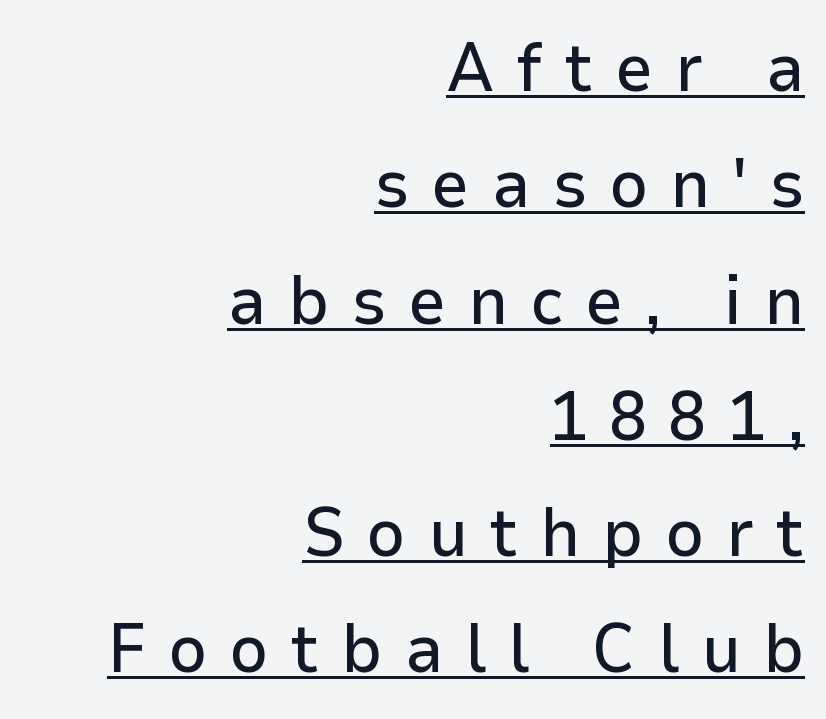
Q: Is the text italic (slanted)? A: No, it is upright.
Q: Is the typeface a serif or a sans-serif typeface? A: Sans-serif.
Q: Is the text underlined? A: Yes.
Q: How is the paragraph aligned? A: Right-aligned.
Q: Is the spacing between letters normal or unusually wide? A: Unusually wide.
Q: Width (condensed, normal, or wide)? A: Normal.
Q: Stroke contrast? A: Low.
Q: x-height? A: Medium.
Q: Monospaced? A: No.
